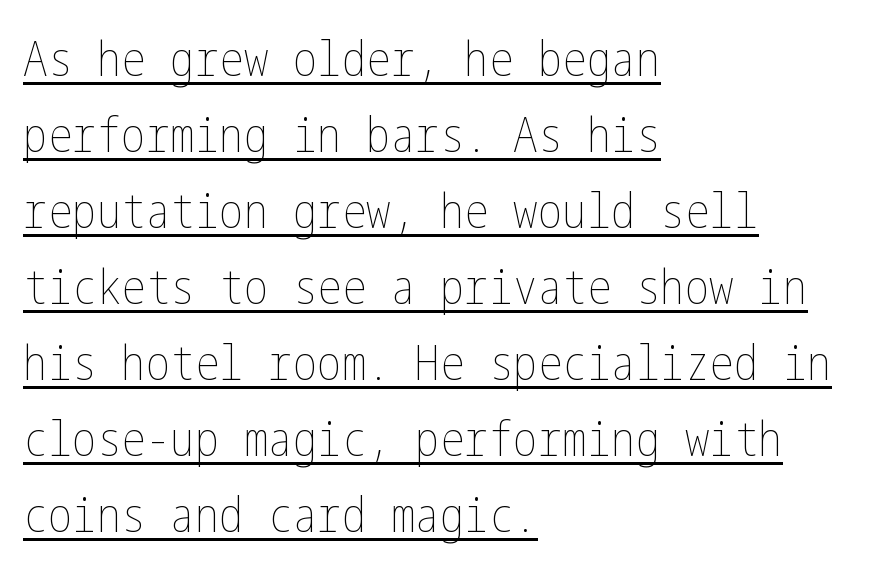
The typeface has the unassuming heft of standard copy or less. The passage is arranged the way most books set body copy — flush left. The rendered words wear a rule along their underside. Students, note that the glyphs here touch the page at normal intervals. One glance says typical: line gaps are just what's usual.
